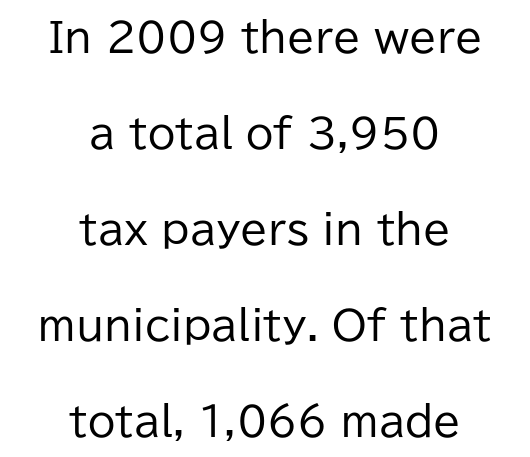
{"serif": "no", "italic": "no", "bold": "no", "weight": "regular", "width": "normal", "stroke_contrast": "low", "x_height": "medium", "monospaced": "no", "underline": "no", "align": "center", "line_spacing": "loose", "line_spacing_ratio": 2.4, "letter_spacing": "normal", "letter_spacing_em": 0.0, "glyph_px": 40}
